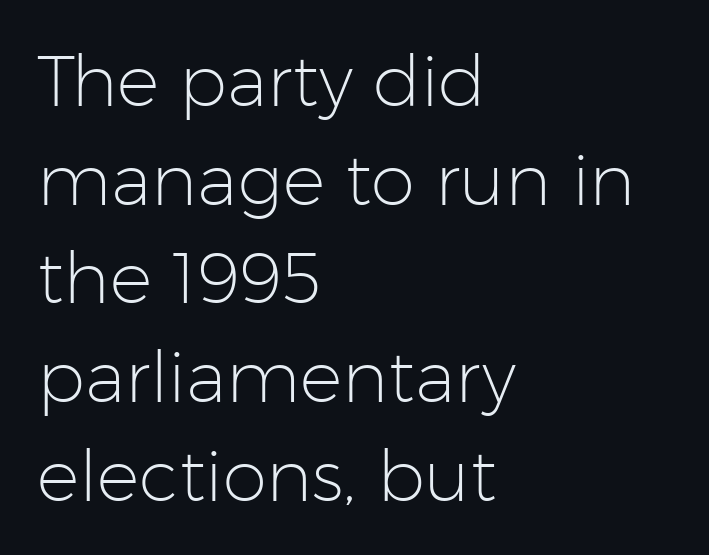
No italicization has been applied; the sample stays upright. Interline gaps are of average width in this sample. These lines are composed in type without serifs. The area under the type is left untouched. Is the letter spacing exaggerated? No — it looks like the ordinary default. Horizontally, the lines are justified to the leading edge only.
